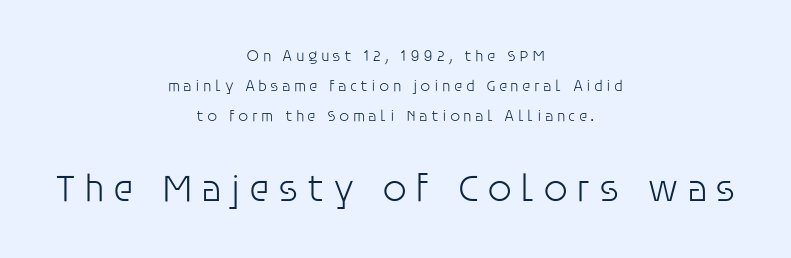
Q: Is the text bold? A: No.
Q: Is the text italic (slanted)? A: No, it is upright.
Q: Is the typeface a serif or a sans-serif typeface? A: Sans-serif.
Q: Is the text underlined? A: No.
Q: How is the paragraph aligned? A: Centered.
Q: Is the spacing between letters normal or unusually wide? A: Unusually wide.
Q: Which block of text is set in a larger size, the first (top) or the second (bottom)? A: The second (bottom) one.
Q: Width (condensed, normal, or wide)? A: Normal.
Q: Stroke contrast? A: Low.
Q: x-height? A: Large.
Q: Monospaced? A: No.
